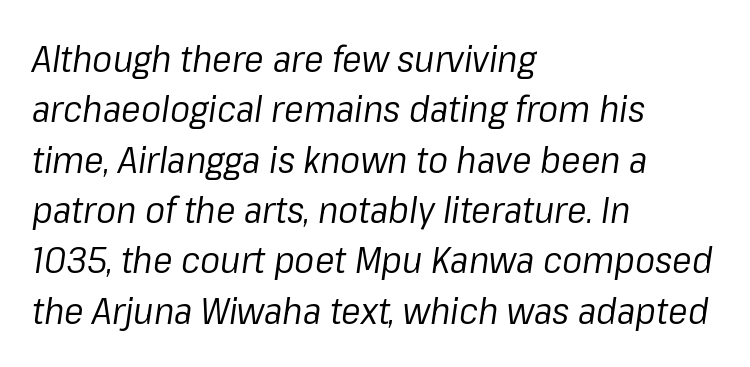
{"italic": "yes", "lean": "right", "slant_degrees": 8, "bold": "no", "weight": "regular", "width": "normal", "stroke_contrast": "low", "x_height": "medium", "monospaced": "no", "underline": "no", "align": "left", "line_spacing": "normal", "line_spacing_ratio": 1.36, "letter_spacing": "normal", "letter_spacing_em": 0.0, "glyph_px": 37}
